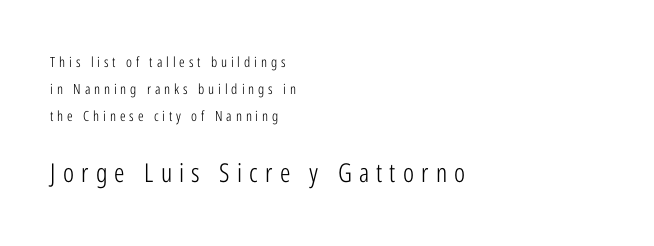
The image shows 26 px text type, upright; set left-aligned, loose line spacing (1.92x), unusually wide letter spacing (+0.28 em), not underlined; the second (bottom) block is 1.86x larger.
